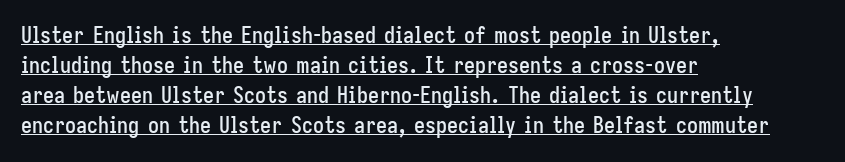
Q: Is the text italic (slanted)? A: No, it is upright.
Q: Is the text underlined? A: Yes.
Q: How is the paragraph aligned? A: Left-aligned.
Q: Is the spacing between letters normal or unusually wide? A: Normal.
Q: Is the spacing between lines tight, normal or loose? A: Normal.
